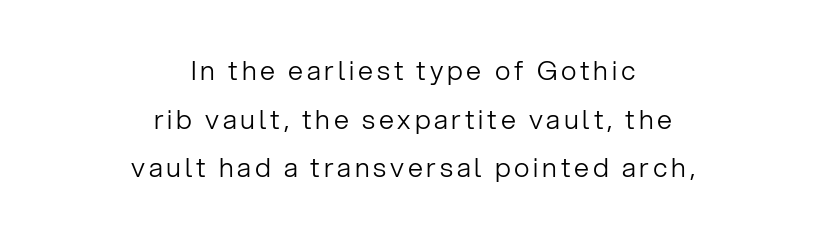
The image shows 27 px text type, upright; set centered, line spacing 1.8x, not underlined.
